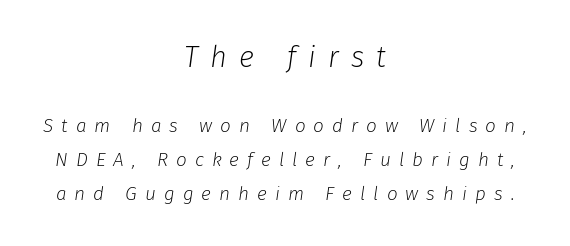
Q: Is the text bold? A: No.
Q: Is the text italic (slanted)? A: Yes, it leans right by about 8 degrees.
Q: Is the text underlined? A: No.
Q: How is the paragraph aligned? A: Centered.
Q: Is the spacing between letters normal or unusually wide? A: Unusually wide.
Q: Which block of text is set in a larger size, the first (top) or the second (bottom)? A: The first (top) one.
Q: Width (condensed, normal, or wide)? A: Normal.
Q: Stroke contrast? A: Low.
Q: x-height? A: Medium.
Q: Monospaced? A: No.
